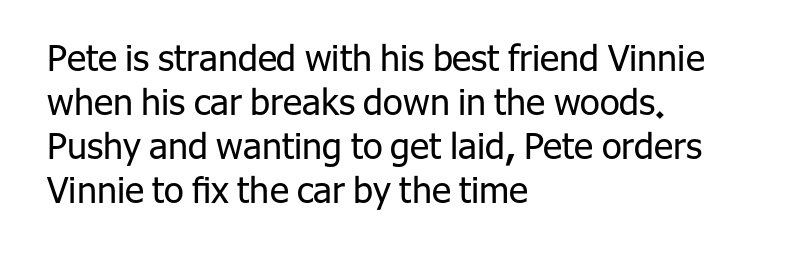
The image shows 36 px regular-weight sans-serif type, upright; set left-aligned, line spacing 1.22x, normal letter spacing, not underlined; low stroke contrast and a medium x-height.
